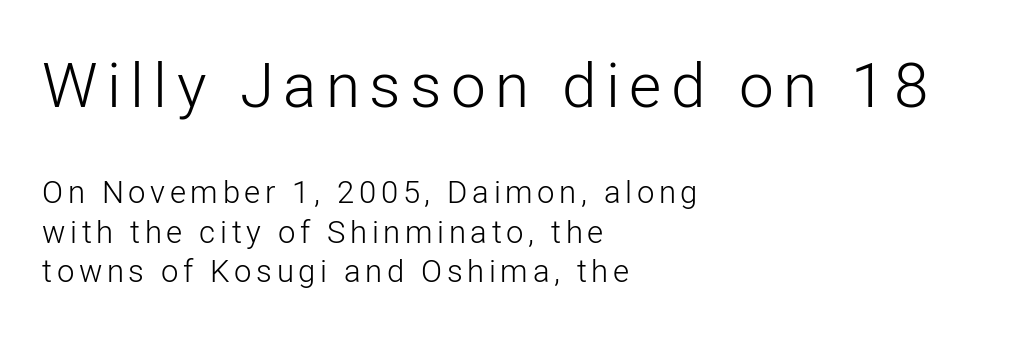
Q: Is the text bold? A: No.
Q: Is the text italic (slanted)? A: No, it is upright.
Q: Is the typeface a serif or a sans-serif typeface? A: Sans-serif.
Q: Is the text underlined? A: No.
Q: How is the paragraph aligned? A: Left-aligned.
Q: Is the spacing between lines tight, normal or loose? A: Normal.
Q: Which block of text is set in a larger size, the first (top) or the second (bottom)? A: The first (top) one.
Q: Width (condensed, normal, or wide)? A: Normal.
Q: Stroke contrast? A: Low.
Q: x-height? A: Medium.
Q: Monospaced? A: No.
